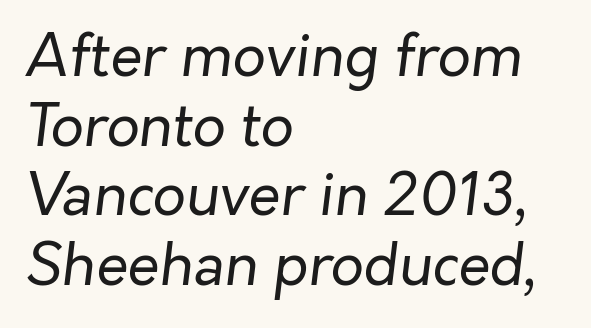
The image shows 58 px regular-weight type, italic (leaning right); set left-aligned, line spacing 1.2x, normal letter spacing, not underlined; low stroke contrast and a medium x-height.
